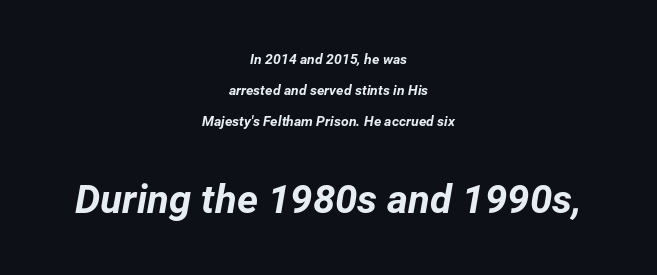
Q: Is the text bold? A: Yes.
Q: Is the text italic (slanted)? A: Yes, it leans right by about 12 degrees.
Q: Is the text underlined? A: No.
Q: How is the paragraph aligned? A: Centered.
Q: Is the spacing between letters normal or unusually wide? A: Normal.
Q: Is the spacing between lines tight, normal or loose? A: Loose.
Q: Which block of text is set in a larger size, the first (top) or the second (bottom)? A: The second (bottom) one.
Q: Width (condensed, normal, or wide)? A: Normal.
Q: Stroke contrast? A: Low.
Q: x-height? A: Medium.
Q: Monospaced? A: No.
